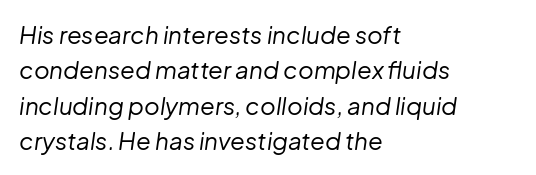
Bare-footed words on every line. Reading down the block, your eye returns to a fixed left position each line. Every character sits at an angle, as italics do. Notice how descenders clear the ascenders below comfortably — that's standard leading. The strokes are not fattened; the text isn't bold. How are the letters spaced? Ordinarily, with no added tracking.
